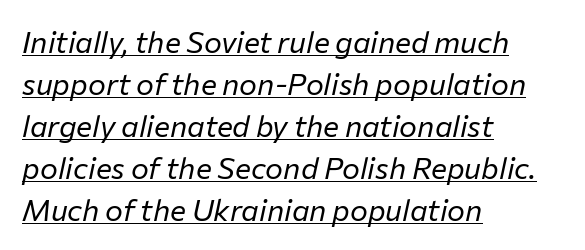
{"italic": "yes", "lean": "right", "slant_degrees": 12, "bold": "no", "weight": "regular", "width": "normal", "stroke_contrast": "low", "x_height": "medium", "monospaced": "no", "underline": "yes", "align": "left", "line_spacing": "normal", "line_spacing_ratio": 1.4, "letter_spacing": "normal", "letter_spacing_em": 0.0, "glyph_px": 30}
